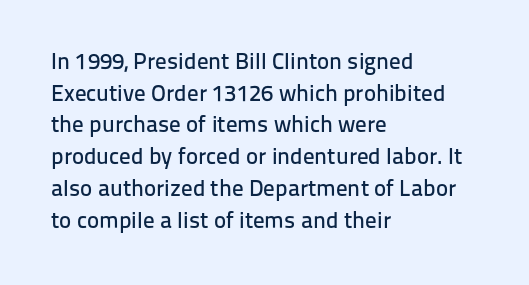
{"italic": "no", "underline": "no", "align": "left", "line_spacing": "normal", "line_spacing_ratio": 1.38, "letter_spacing": "normal", "letter_spacing_em": 0.0, "glyph_px": 23}
